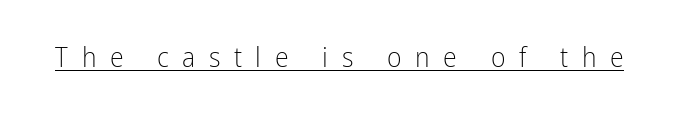
Q: Is the text bold? A: No.
Q: Is the text italic (slanted)? A: No, it is upright.
Q: Is the typeface a serif or a sans-serif typeface? A: Sans-serif.
Q: Is the text underlined? A: Yes.
Q: Is the spacing between letters normal or unusually wide? A: Unusually wide.
Q: Width (condensed, normal, or wide)? A: Condensed.
Q: Stroke contrast? A: Low.
Q: x-height? A: Medium.
Q: Monospaced? A: No.
